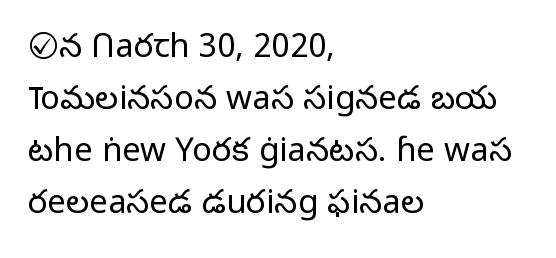
Q: Is the text bold? A: No.
Q: Is the text italic (slanted)? A: No, it is upright.
Q: Is the typeface a serif or a sans-serif typeface? A: Sans-serif.
Q: Is the text underlined? A: No.
Q: How is the paragraph aligned? A: Left-aligned.
Q: Is the spacing between letters normal or unusually wide? A: Normal.
Q: Is the spacing between lines tight, normal or loose? A: Normal.
Q: Width (condensed, normal, or wide)? A: Normal.
Q: Stroke contrast? A: Low.
Q: x-height? A: Medium.
Q: Monospaced? A: No.
